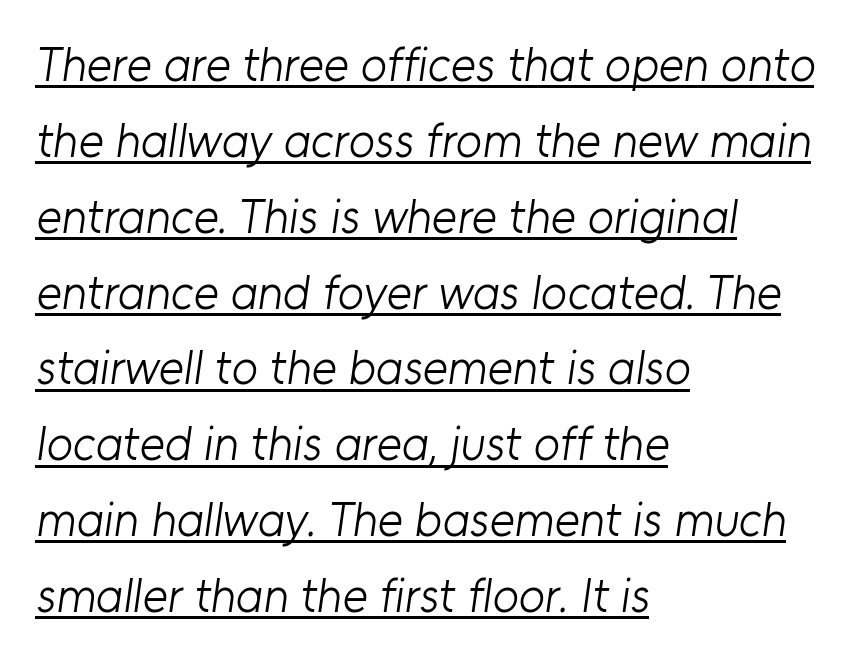
Q: Is the text bold? A: No.
Q: Is the typeface a serif or a sans-serif typeface? A: Sans-serif.
Q: Is the text underlined? A: Yes.
Q: How is the paragraph aligned? A: Left-aligned.
Q: Is the spacing between letters normal or unusually wide? A: Normal.
Q: Is the spacing between lines tight, normal or loose? A: Normal.
Q: Width (condensed, normal, or wide)? A: Normal.
Q: Stroke contrast? A: Low.
Q: x-height? A: Medium.
Q: Monospaced? A: No.
